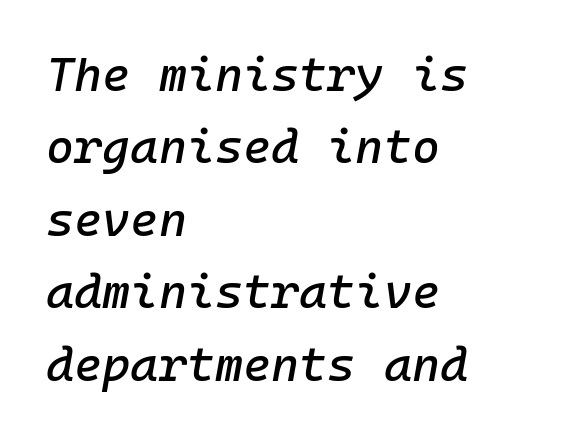
The image shows 48 px text type, italic (leaning right), monospaced; set left-aligned, normal line spacing (1.51x), normal letter spacing, not underlined; low stroke contrast and a medium x-height.
